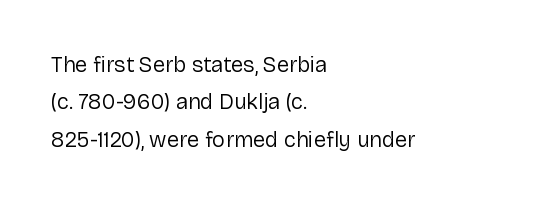
The image shows 22 px text type, upright; set left-aligned, normal line spacing (1.7x), normal letter spacing, not underlined.
